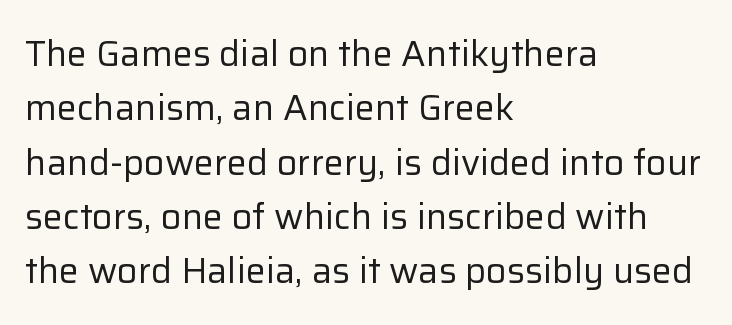
The image shows 36 px regular-weight sans-serif type, upright; set left-aligned, normal line spacing (1.51x), normal letter spacing, not underlined; low stroke contrast and a medium x-height.
